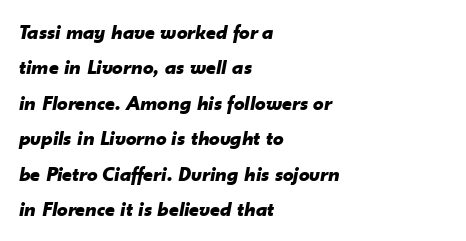
Q: Is the text bold? A: Yes.
Q: Is the text italic (slanted)? A: Yes, it leans right by about 10 degrees.
Q: Is the text underlined? A: No.
Q: How is the paragraph aligned? A: Left-aligned.
Q: Is the spacing between letters normal or unusually wide? A: Normal.
Q: Is the spacing between lines tight, normal or loose? A: Normal.
